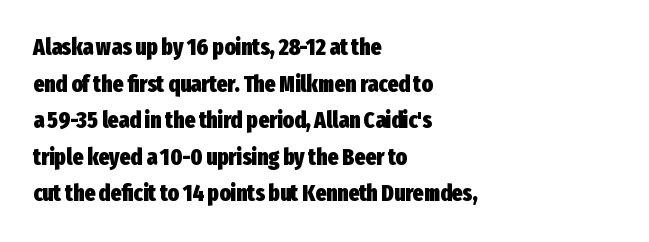
{"italic": "no", "bold": "yes", "underline": "no", "align": "left", "line_spacing": "normal", "line_spacing_ratio": 1.59, "letter_spacing": "normal", "letter_spacing_em": 0.0, "glyph_px": 23}
